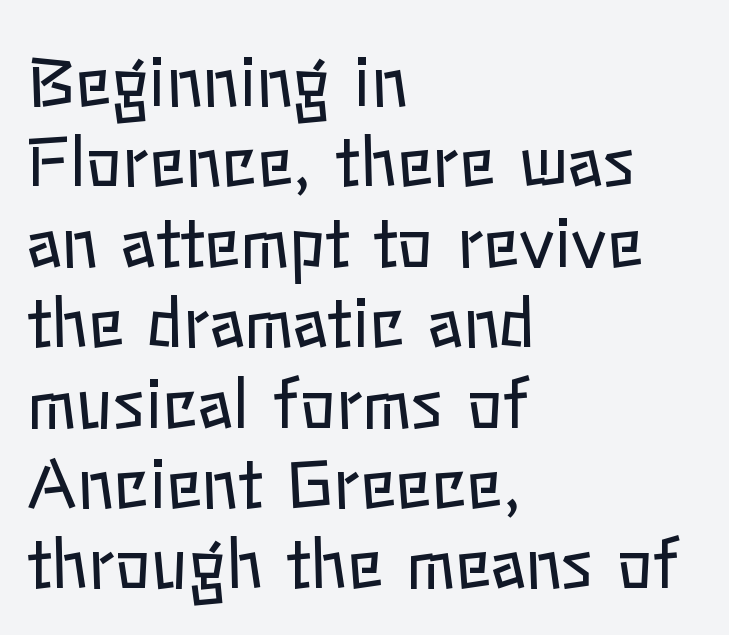
The image shows 67 px regular-weight type, upright; set left-aligned, line spacing 1.2x, normal letter spacing, not underlined; low stroke contrast and a medium x-height.
